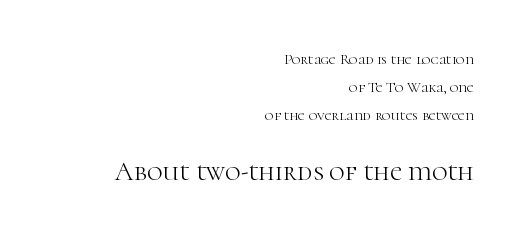
Caption: upper text group reduced, lower text group enlarged. The face used here is rendered with its standard letterfit. A roman cut, with each character standing at attention. Decoration check: the copy has no underline. Line ends are locked; line starts wander.
